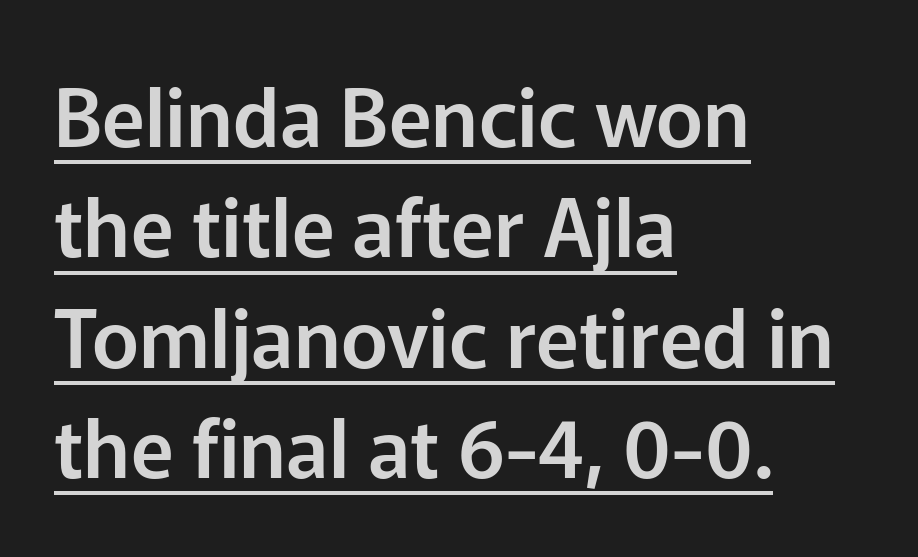
Q: Is the text italic (slanted)? A: No, it is upright.
Q: Is the typeface a serif or a sans-serif typeface? A: Sans-serif.
Q: Is the text underlined? A: Yes.
Q: How is the paragraph aligned? A: Left-aligned.
Q: Is the spacing between letters normal or unusually wide? A: Normal.
Q: Is the spacing between lines tight, normal or loose? A: Normal.
Q: Width (condensed, normal, or wide)? A: Normal.
Q: Stroke contrast? A: Low.
Q: x-height? A: Medium.
Q: Monospaced? A: No.
